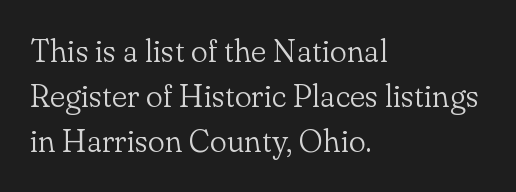
The image shows 32 px light serif type, upright; set left-aligned, normal line spacing (1.41x), normal letter spacing, not underlined; low stroke contrast and a small x-height.
